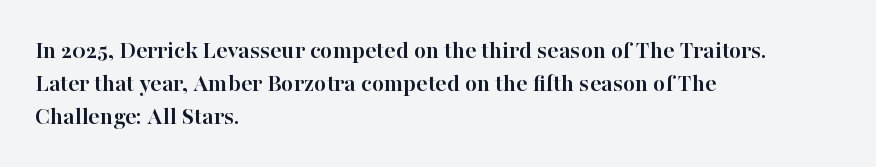
A full-strength bold gives these letters their thick strokes. The gaps between neighbouring characters are ordinary and unremarkable. The lines sit at an ordinary, default distance from one another. Descender tails drop into unmarked territory.
